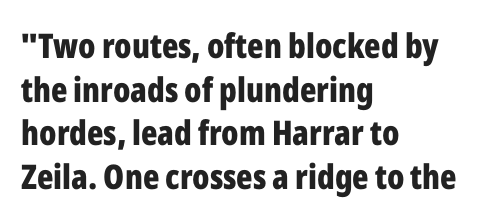
{"serif": "no", "italic": "no", "bold": "yes", "weight": "bold", "width": "condensed", "stroke_contrast": "low", "x_height": "medium", "monospaced": "no", "underline": "no", "align": "left", "line_spacing": "normal", "line_spacing_ratio": 1.28, "letter_spacing": "normal", "letter_spacing_em": 0.0, "glyph_px": 34}
